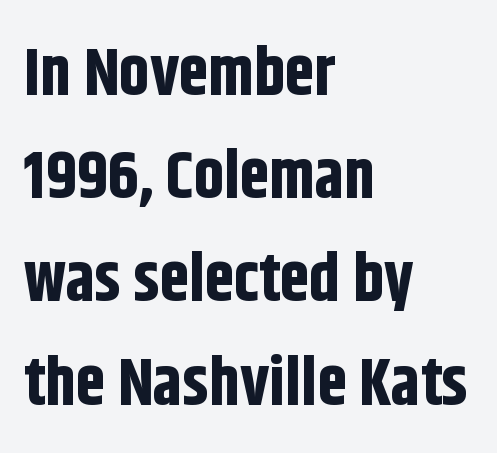
The image shows 67 px bold, condensed sans-serif type, upright; set left-aligned, normal line spacing (1.54x), normal letter spacing, not underlined; low stroke contrast and a large x-height.
